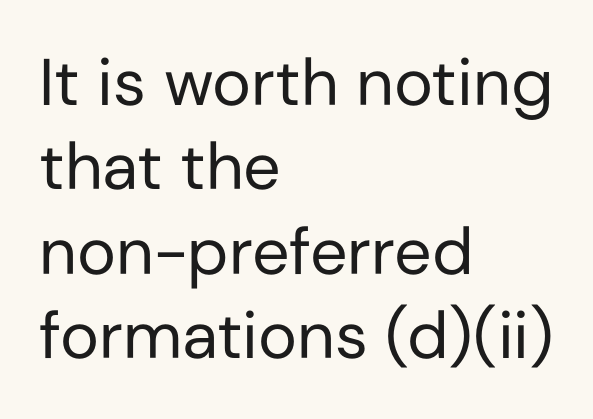
Q: Is the text bold? A: No.
Q: Is the text italic (slanted)? A: No, it is upright.
Q: Is the typeface a serif or a sans-serif typeface? A: Sans-serif.
Q: Is the text underlined? A: No.
Q: How is the paragraph aligned? A: Left-aligned.
Q: Is the spacing between letters normal or unusually wide? A: Normal.
Q: Is the spacing between lines tight, normal or loose? A: Normal.
Q: Width (condensed, normal, or wide)? A: Normal.
Q: Stroke contrast? A: Low.
Q: x-height? A: Medium.
Q: Monospaced? A: No.
